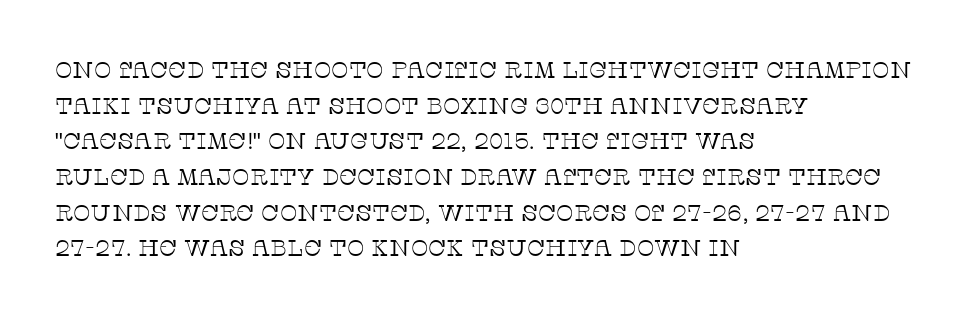
Baseline-to-baseline distance is the conventional proportion of letter height. The passage is arranged the way most books set body copy — flush left. The glyphs are unaccompanied by any horizontal stroke below them. The gaps between neighbouring characters are ordinary and unremarkable.
